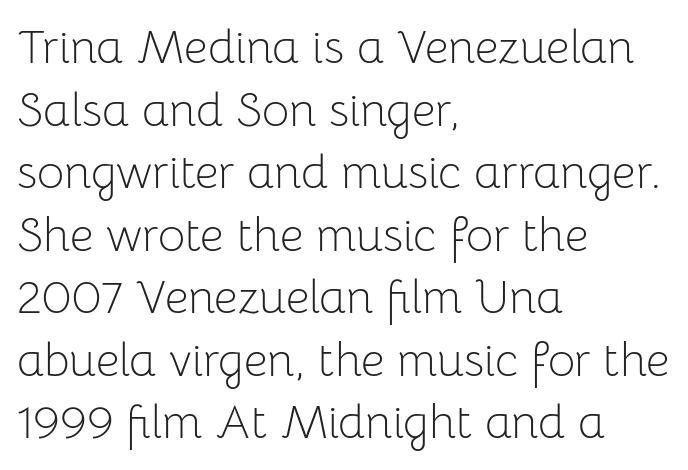
Bold? No — there's no thickening of the strokes. Quick note: underline off. Whoever set this chose a conventional vertical rhythm. The font family rendered here belongs to the sans-serif group. All the whitespace from short lines collects on the right. Tall strokes in this sample are plumb rather than angled.
